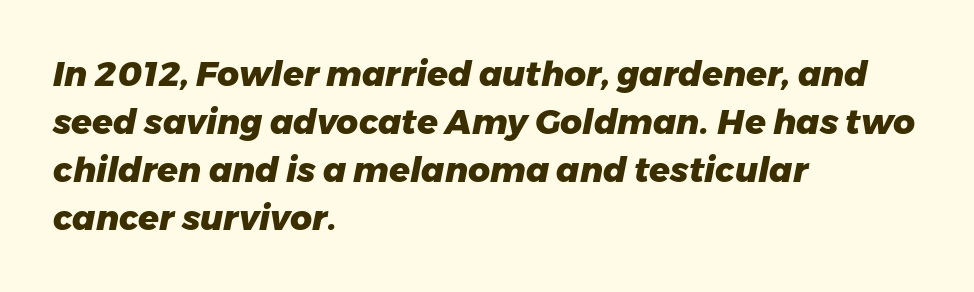
{"italic": "yes", "lean": "right", "slant_degrees": 11, "bold": "yes", "weight": "heavy", "width": "normal", "stroke_contrast": "low", "x_height": "medium", "monospaced": "no", "underline": "no", "align": "left", "line_spacing": "normal", "line_spacing_ratio": 1.41, "letter_spacing": "normal", "letter_spacing_em": 0.0, "glyph_px": 34}
